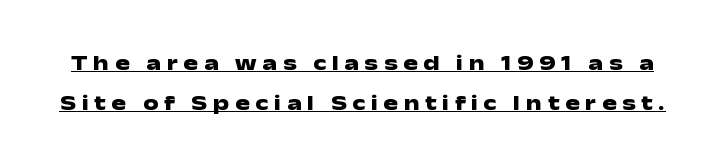
Q: Is the text bold? A: Yes.
Q: Is the text italic (slanted)? A: No, it is upright.
Q: Is the text underlined? A: Yes.
Q: Is the spacing between letters normal or unusually wide? A: Unusually wide.
